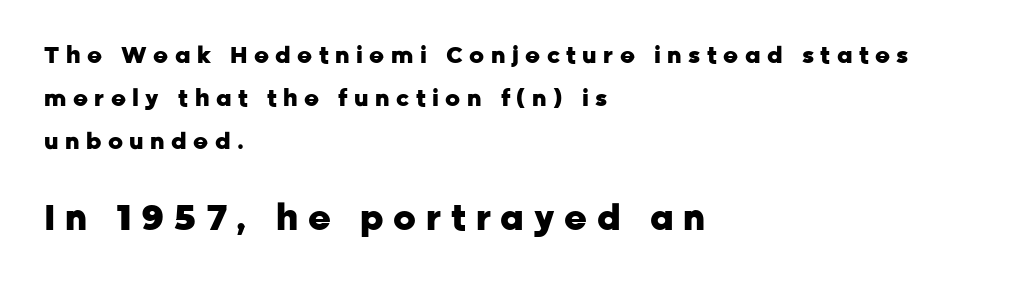
The image shows 35 px heavy sans-serif type, upright; set left-aligned, line spacing 1.88x, unusually wide letter spacing (+0.28 em), not underlined; the second (bottom) block is 1.52x larger; low stroke contrast and a medium x-height.
